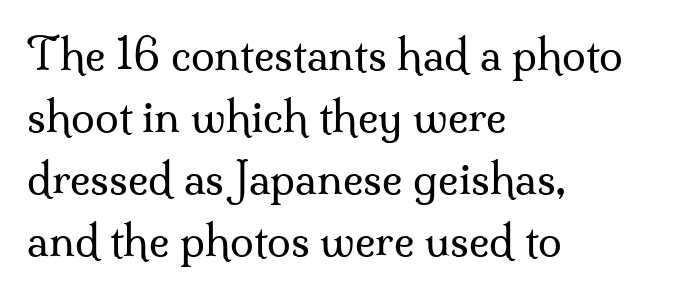
Is this a fixed-width face? No — the glyphs have proportional, varying widths. Line spacing here is normal. Weight: not bold — regular or lighter. Anything drawn beneath the words? Only blank space. The paragraph shown leans on its left margin.
